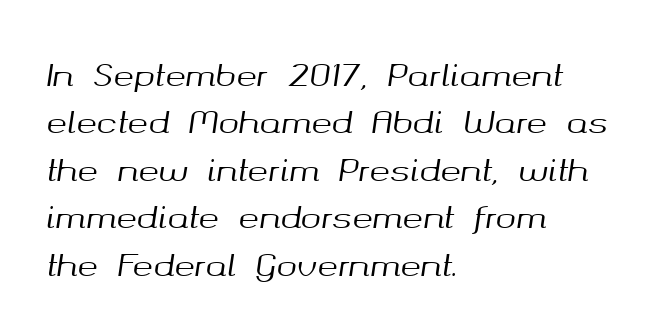
The image shows 31 px text type, italic (leaning right); set left-aligned, normal line spacing (1.53x), normal letter spacing, not underlined; medium stroke contrast and a medium x-height.
